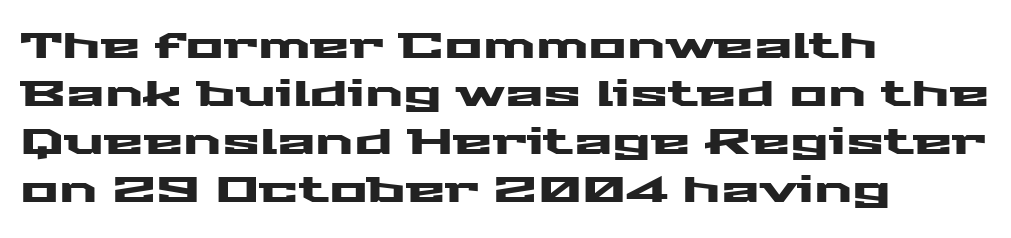
The image shows 36 px wide sans-serif type, upright; set left-aligned, normal line spacing (1.33x), normal letter spacing, not underlined; medium stroke contrast and a medium x-height.
